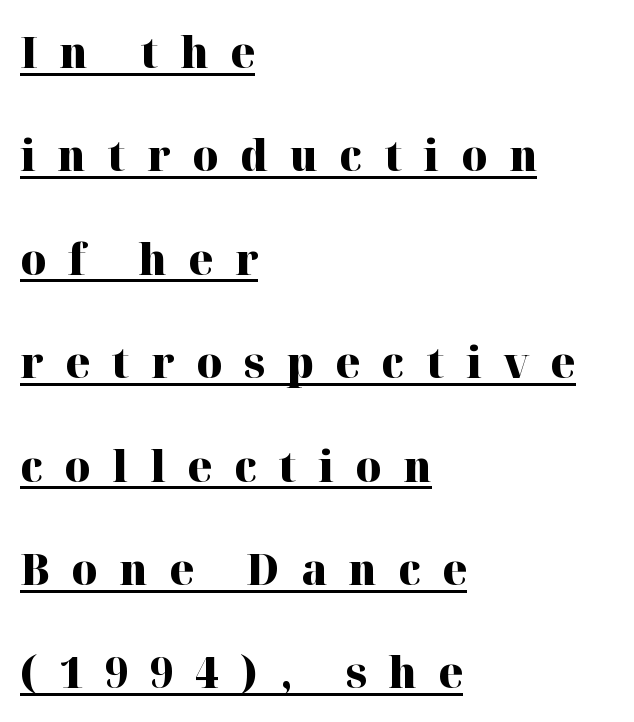
The image shows 44 px heavy serif type, upright; set left-aligned, loose line spacing (2.35x), unusually wide letter spacing (+0.49 em), underlined; high stroke contrast and a medium x-height.
